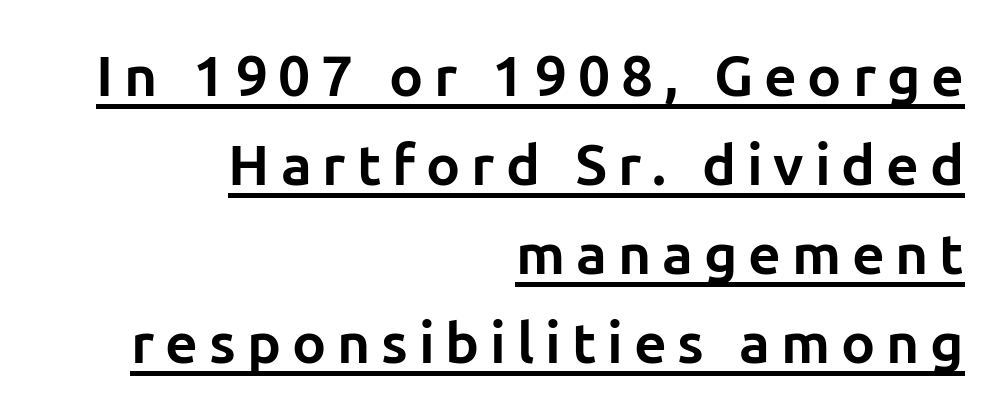
Q: Is the text bold? A: Yes.
Q: Is the text italic (slanted)? A: No, it is upright.
Q: Is the typeface a serif or a sans-serif typeface? A: Sans-serif.
Q: Is the text underlined? A: Yes.
Q: How is the paragraph aligned? A: Right-aligned.
Q: Is the spacing between lines tight, normal or loose? A: Normal.
Q: Width (condensed, normal, or wide)? A: Normal.
Q: Stroke contrast? A: Low.
Q: x-height? A: Medium.
Q: Monospaced? A: No.
